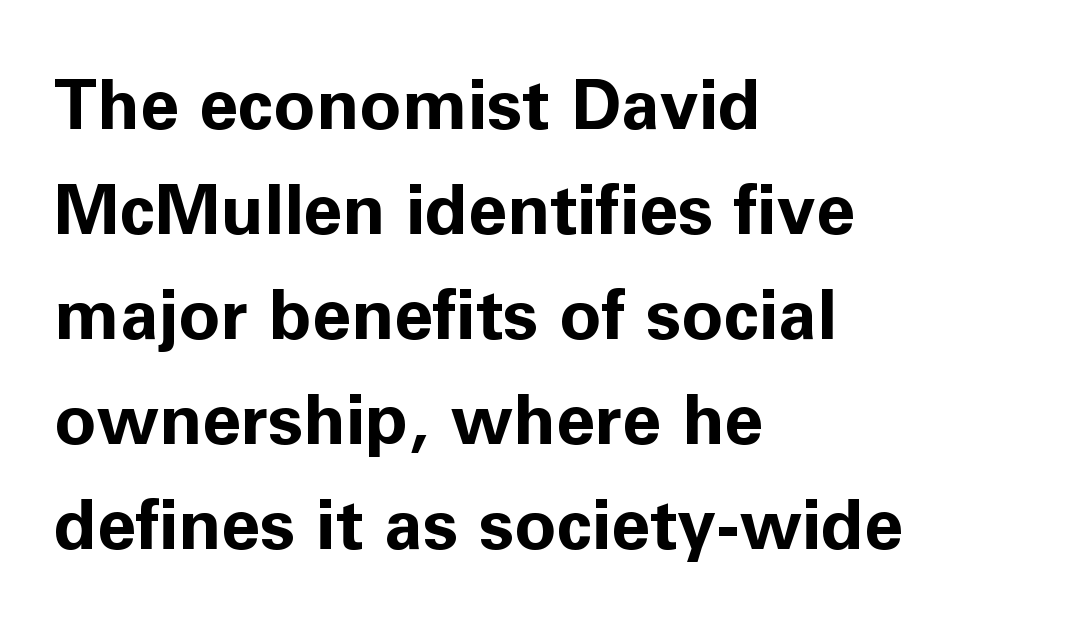
{"serif": "no", "italic": "no", "bold": "yes", "weight": "bold", "width": "normal", "stroke_contrast": "low", "x_height": "medium", "monospaced": "no", "underline": "no", "align": "left", "line_spacing": "normal", "line_spacing_ratio": 1.5, "letter_spacing": "normal", "letter_spacing_em": 0.0, "glyph_px": 70}
